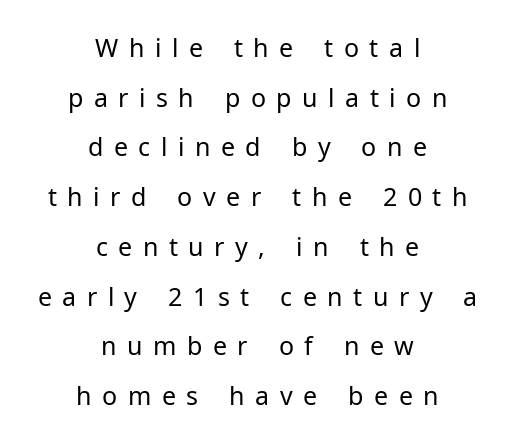
Q: Is the text bold? A: No.
Q: Is the text italic (slanted)? A: No, it is upright.
Q: Is the text underlined? A: No.
Q: How is the paragraph aligned? A: Centered.
Q: Is the spacing between letters normal or unusually wide? A: Unusually wide.
Q: Is the spacing between lines tight, normal or loose? A: Loose.
